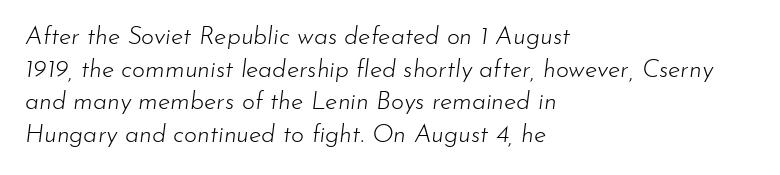
{"italic": "yes", "lean": "right", "slant_degrees": 7, "bold": "no", "underline": "no", "align": "left", "line_spacing": "normal", "line_spacing_ratio": 1.31, "letter_spacing": "normal", "letter_spacing_em": 0.0, "glyph_px": 25}
